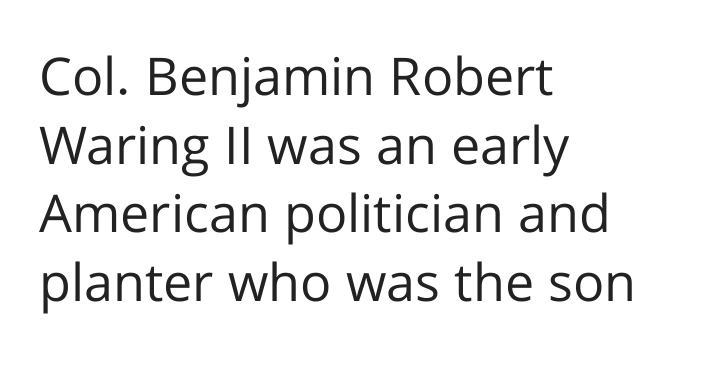
{"serif": "no", "italic": "no", "bold": "no", "weight": "regular", "width": "normal", "stroke_contrast": "low", "x_height": "medium", "monospaced": "no", "underline": "no", "align": "left", "line_spacing": "normal", "line_spacing_ratio": 1.32, "letter_spacing": "normal", "letter_spacing_em": 0.0, "glyph_px": 52}
